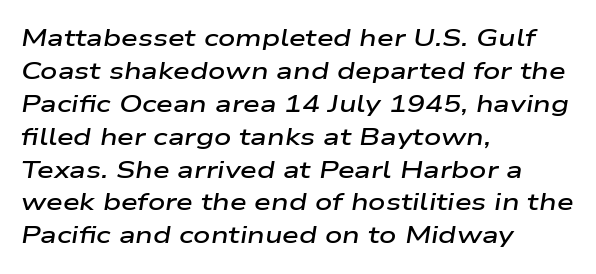
{"italic": "yes", "lean": "right", "slant_degrees": 9, "bold": "semi", "underline": "no", "align": "left", "line_spacing": "normal", "line_spacing_ratio": 1.37, "letter_spacing": "normal", "letter_spacing_em": 0.0, "glyph_px": 24}
